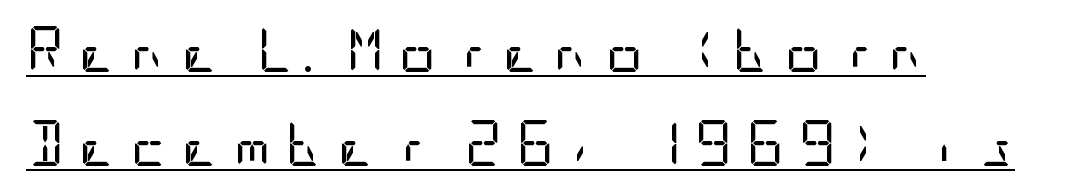
I'd call this a sans setting — the letters go barefoot. Honestly, the underline is the first thing you notice here. How are the letters spaced? Widely, with obvious added tracking. Summary of vertical rhythm: relaxed, with wide interline spacing. No italicization has been applied; the sample stays upright.
